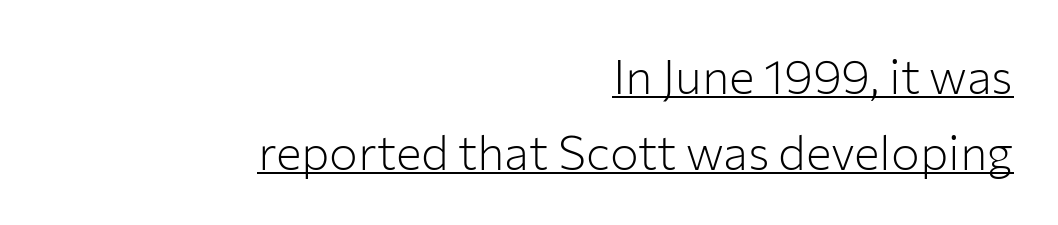
The image shows 48 px light sans-serif type, upright; set right-aligned, normal line spacing (1.58x), normal letter spacing, underlined; low stroke contrast and a medium x-height.
